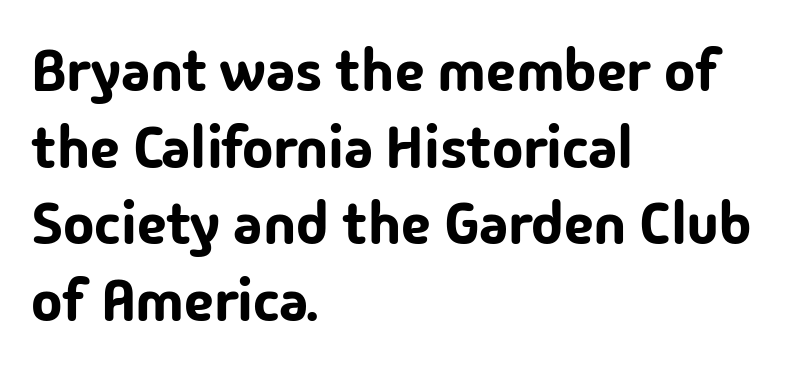
Q: Is the text italic (slanted)? A: No, it is upright.
Q: Is the typeface a serif or a sans-serif typeface? A: Sans-serif.
Q: Is the text underlined? A: No.
Q: How is the paragraph aligned? A: Left-aligned.
Q: Is the spacing between letters normal or unusually wide? A: Normal.
Q: Is the spacing between lines tight, normal or loose? A: Normal.
Q: Width (condensed, normal, or wide)? A: Normal.
Q: Stroke contrast? A: Low.
Q: x-height? A: Medium.
Q: Monospaced? A: No.
